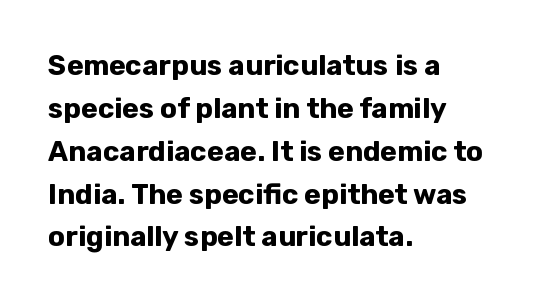
The image shows 28 px bold sans-serif type, upright; set left-aligned, normal line spacing (1.53x), normal letter spacing, not underlined; low stroke contrast and a medium x-height.
